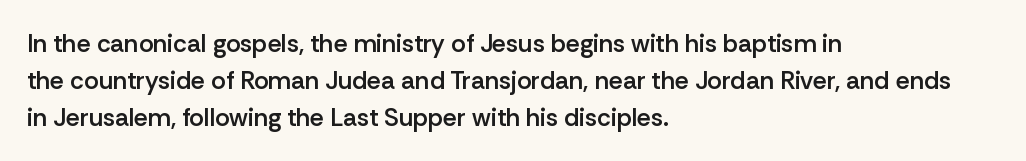
{"italic": "no", "bold": "semi", "underline": "no", "align": "left", "line_spacing": "normal", "line_spacing_ratio": 1.48, "letter_spacing": "normal", "letter_spacing_em": 0.0, "glyph_px": 25}
